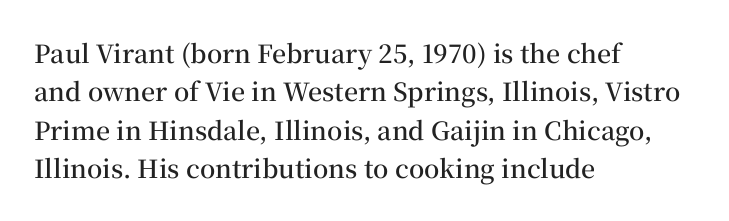
Q: Is the text bold? A: Semi-bold.
Q: Is the text italic (slanted)? A: No, it is upright.
Q: Is the text underlined? A: No.
Q: How is the paragraph aligned? A: Left-aligned.
Q: Is the spacing between letters normal or unusually wide? A: Normal.
Q: Is the spacing between lines tight, normal or loose? A: Normal.
